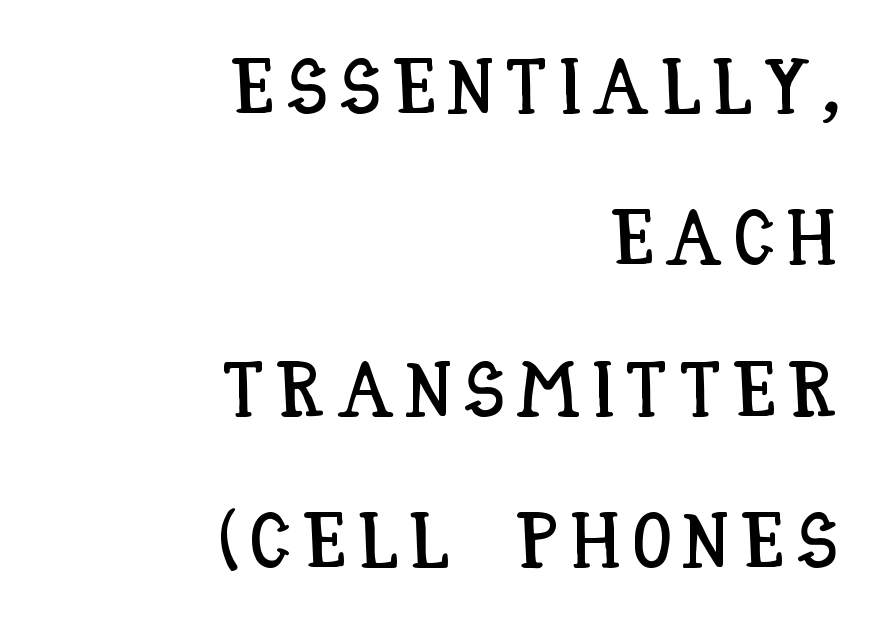
The image shows 78 px condensed type, upright; set right-aligned, loose line spacing (1.94x), not underlined; low stroke contrast and a large x-height.
